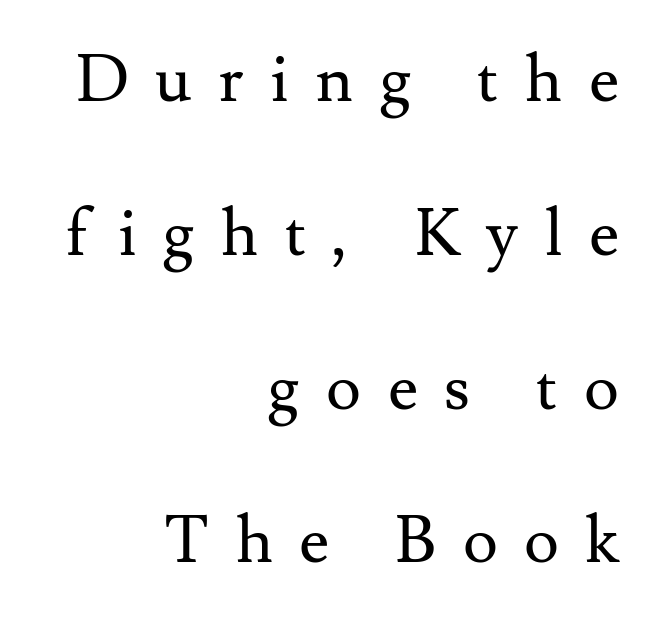
{"serif": "yes", "italic": "no", "bold": "no", "weight": "regular", "width": "normal", "stroke_contrast": "medium", "x_height": "small", "monospaced": "no", "underline": "no", "align": "right", "line_spacing": "loose", "line_spacing_ratio": 2.33, "letter_spacing": "wide", "letter_spacing_em": 0.4, "glyph_px": 66}
